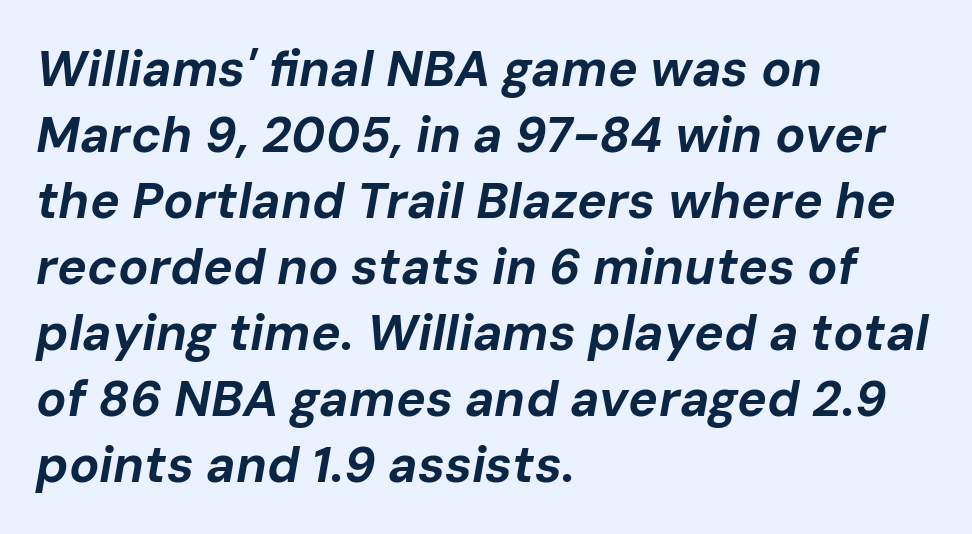
{"italic": "yes", "lean": "right", "slant_degrees": 10, "bold": "yes", "weight": "bold", "width": "normal", "stroke_contrast": "low", "x_height": "medium", "monospaced": "no", "underline": "no", "align": "left", "line_spacing": "normal", "line_spacing_ratio": 1.32, "letter_spacing": "normal", "letter_spacing_em": 0.0, "glyph_px": 50}
